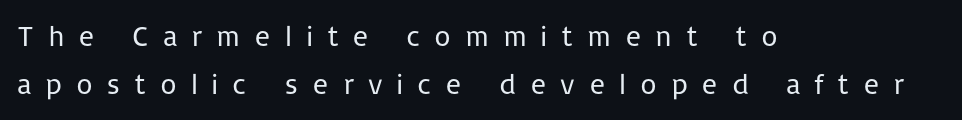
Q: Is the text bold? A: No.
Q: Is the text italic (slanted)? A: No, it is upright.
Q: Is the typeface a serif or a sans-serif typeface? A: Sans-serif.
Q: Is the text underlined? A: No.
Q: How is the paragraph aligned? A: Left-aligned.
Q: Is the spacing between letters normal or unusually wide? A: Unusually wide.
Q: Is the spacing between lines tight, normal or loose? A: Normal.
Q: Width (condensed, normal, or wide)? A: Normal.
Q: Stroke contrast? A: Low.
Q: x-height? A: Medium.
Q: Monospaced? A: No.
